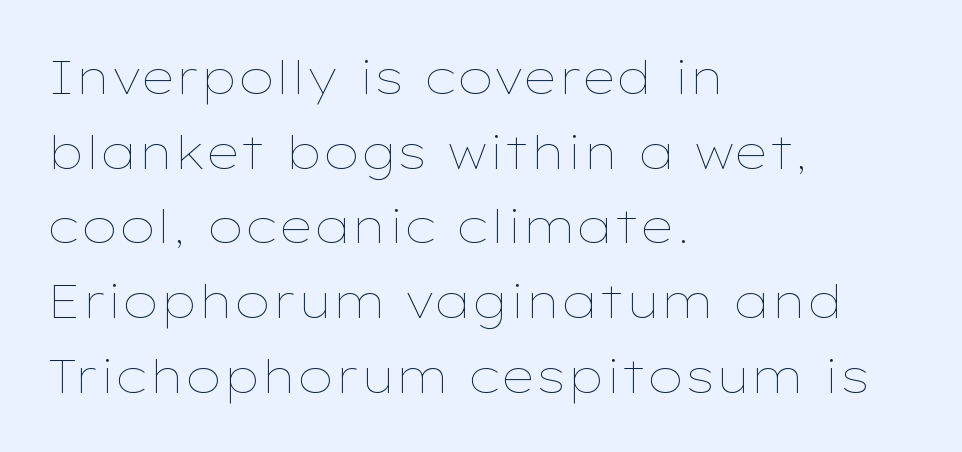
A bare baseline throughout the passage. The line-height multiplier appears to be the usual default. Nothing unusual about the tracking: characters are spaced as the font intends. The passage shown is typed in a proportional face where columns would drift. Each line starts at the same left margin while the right side varies.
